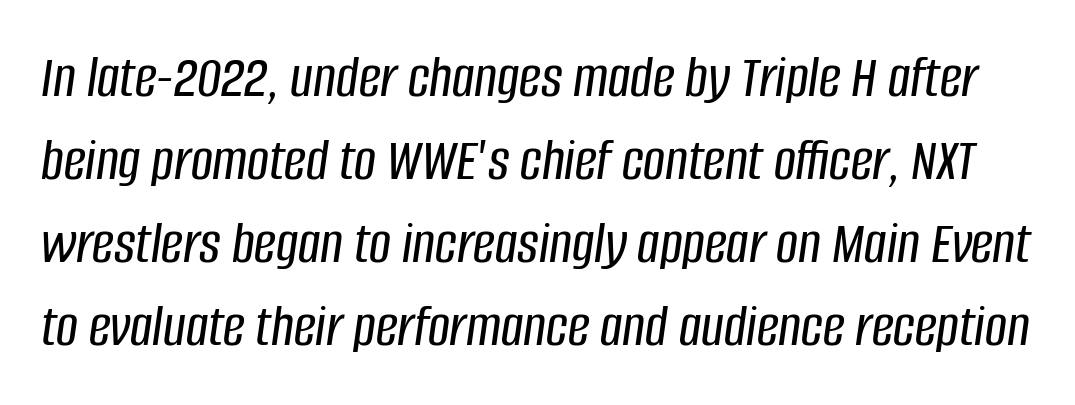
The font's italic variant was chosen for this text. The passage shown is typed in a proportional face where columns would drift. Whoever set this chose a conventional vertical rhythm. The baseline area is clear. Compared with typical body copy, the letter spacing here is the same.
